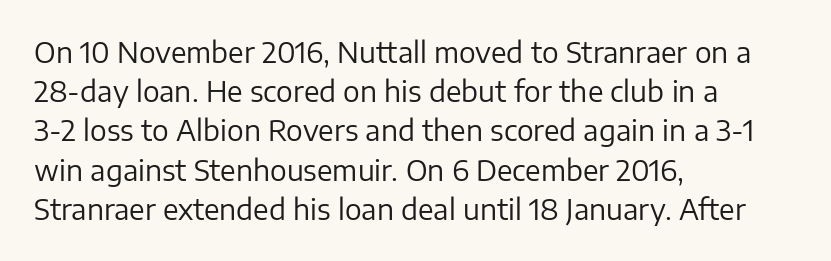
The image shows 28 px regular-weight sans-serif type, upright; set left-aligned, normal line spacing (1.4x), normal letter spacing, not underlined; low stroke contrast and a medium x-height.
